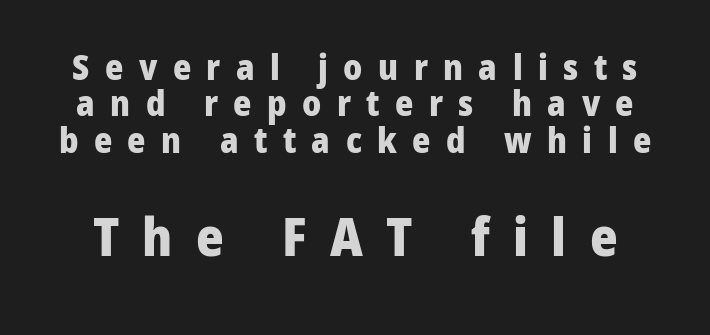
The image shows 53 px heavy sans-serif type, upright; set tight line spacing (1.04x), unusually wide letter spacing (+0.44 em), not underlined; the second (bottom) block is 1.51x larger; low stroke contrast and a medium x-height.
